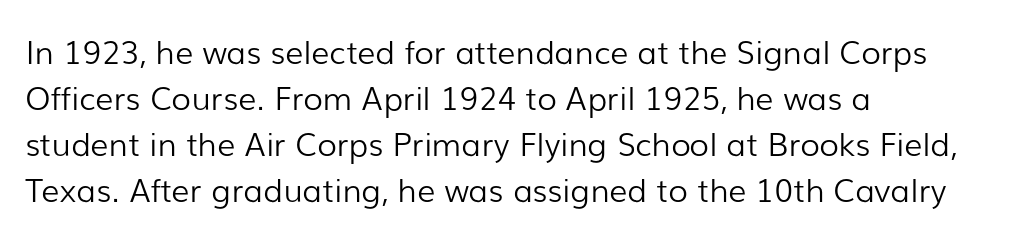
The image shows 32 px light sans-serif type, upright; set left-aligned, normal line spacing (1.44x), normal letter spacing, not underlined; low stroke contrast and a medium x-height.
